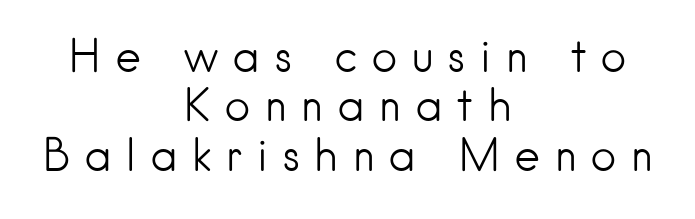
{"serif": "no", "italic": "no", "bold": "no", "weight": "light", "width": "normal", "stroke_contrast": "low", "x_height": "small", "monospaced": "no", "underline": "no", "align": "center", "line_spacing": "tight", "line_spacing_ratio": 1.1, "letter_spacing": "wide", "letter_spacing_em": 0.29, "glyph_px": 45}
